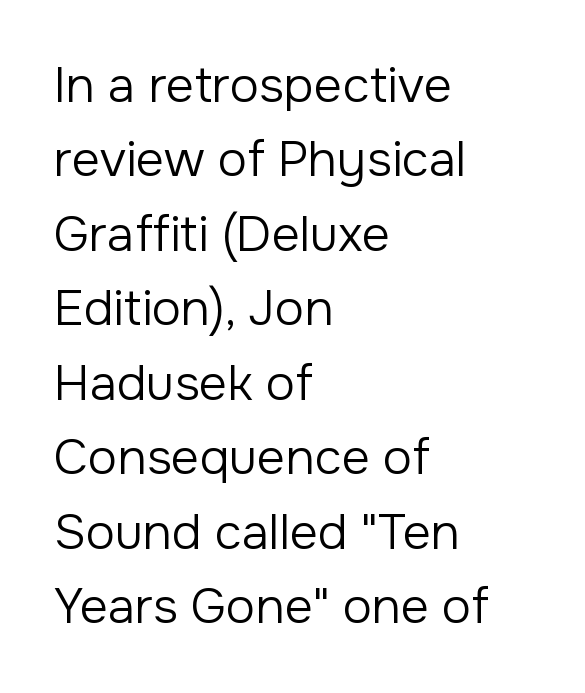
{"serif": "no", "italic": "no", "bold": "no", "weight": "regular", "width": "normal", "stroke_contrast": "low", "x_height": "medium", "monospaced": "no", "underline": "no", "align": "left", "line_spacing": "normal", "line_spacing_ratio": 1.52, "letter_spacing": "normal", "letter_spacing_em": 0.0, "glyph_px": 49}
